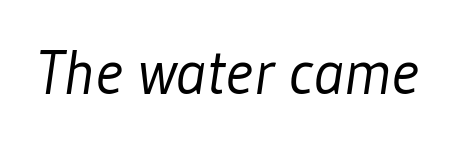
Q: Is the text bold? A: No.
Q: Is the typeface a serif or a sans-serif typeface? A: Sans-serif.
Q: Is the text underlined? A: No.
Q: Is the spacing between letters normal or unusually wide? A: Normal.
Q: Width (condensed, normal, or wide)? A: Condensed.
Q: Stroke contrast? A: Low.
Q: x-height? A: Medium.
Q: Monospaced? A: No.
